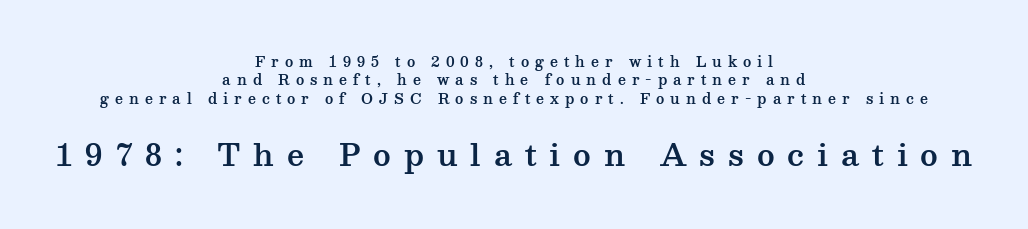
The image shows 30 px wide serif type, upright; set centered, normal line spacing (1.32x), unusually wide letter spacing (+0.43 em), not underlined; the second (bottom) block is 2.14x larger; medium stroke contrast and a medium x-height.
